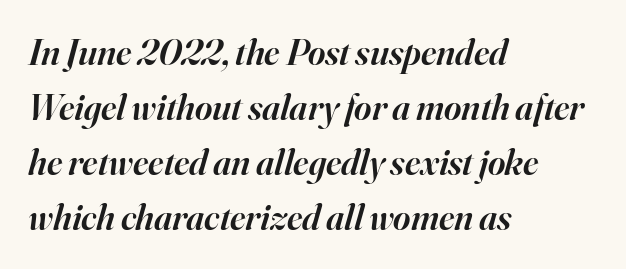
The image shows 37 px semibold serif type, italic (leaning right); set left-aligned, normal line spacing (1.49x), normal letter spacing, not underlined; high stroke contrast and a small x-height.
